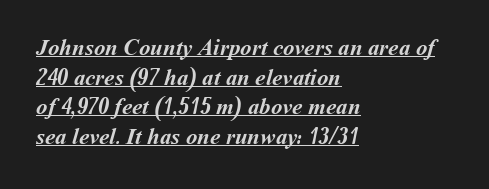
The compositor pushed each line to the left boundary. The string is rendered with underlining switched on. Each word holds together tightly as a unit, with standard inter-letter gaps. A dark, heavy texture on the line: the type is bold. Line spacing here is normal.
